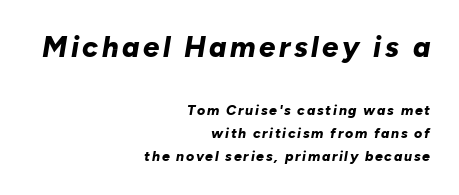
Q: Is the text bold? A: Yes.
Q: Is the text italic (slanted)? A: Yes, it leans right by about 10 degrees.
Q: Is the text underlined? A: No.
Q: How is the paragraph aligned? A: Right-aligned.
Q: Is the spacing between lines tight, normal or loose? A: Normal.
Q: Which block of text is set in a larger size, the first (top) or the second (bottom)? A: The first (top) one.
Q: Width (condensed, normal, or wide)? A: Normal.
Q: Stroke contrast? A: Low.
Q: x-height? A: Medium.
Q: Monospaced? A: No.
